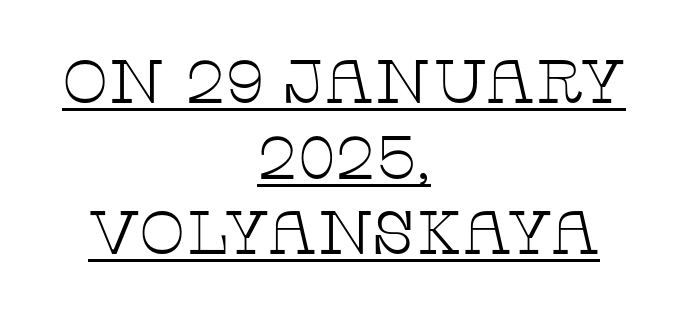
Q: Is the text bold? A: No.
Q: Is the text italic (slanted)? A: No, it is upright.
Q: Is the typeface a serif or a sans-serif typeface? A: Serif.
Q: Is the text underlined? A: Yes.
Q: How is the paragraph aligned? A: Centered.
Q: Is the spacing between letters normal or unusually wide? A: Normal.
Q: Width (condensed, normal, or wide)? A: Wide.
Q: Stroke contrast? A: Low.
Q: x-height? A: Large.
Q: Monospaced? A: No.
